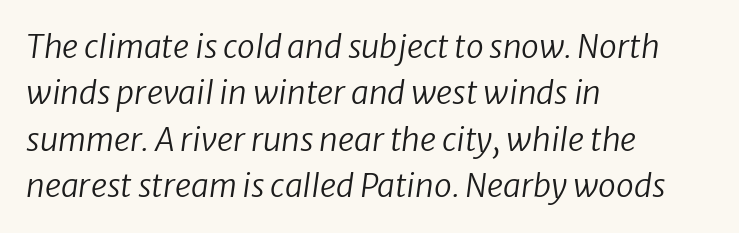
The image shows 32 px regular-weight sans-serif type; set left-aligned, normal line spacing (1.45x), normal letter spacing, not underlined; low stroke contrast and a medium x-height.
